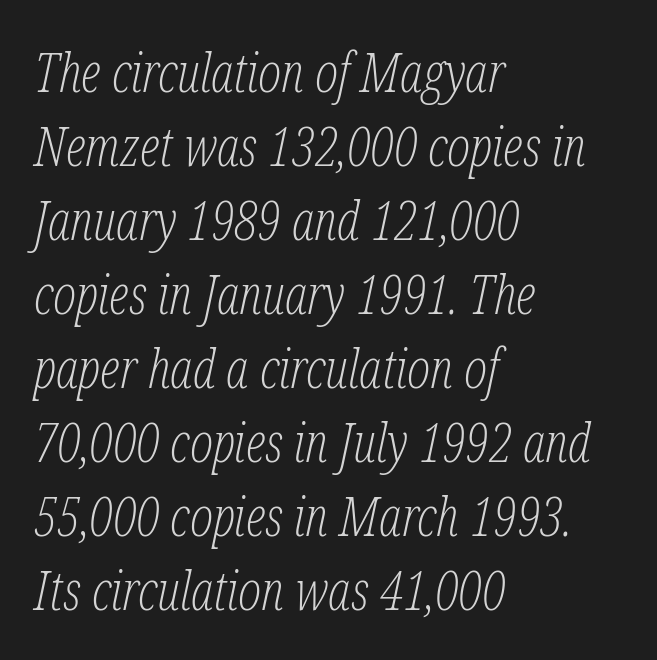
The image shows 54 px light, condensed serif type, italic (leaning right); set left-aligned, normal line spacing (1.37x), normal letter spacing, not underlined; low stroke contrast and a medium x-height.
